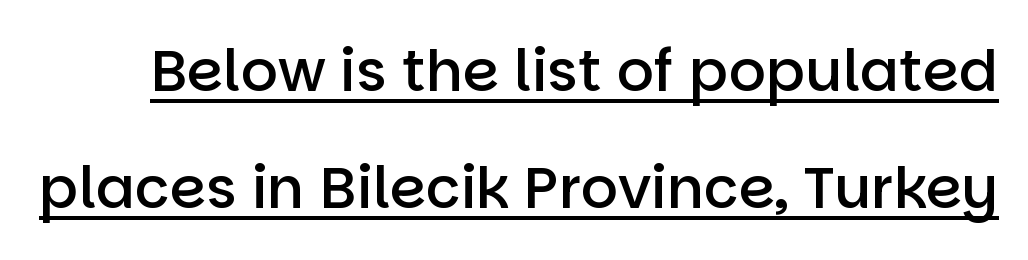
Q: Is the text bold? A: Semi-bold.
Q: Is the text italic (slanted)? A: No, it is upright.
Q: Is the typeface a serif or a sans-serif typeface? A: Sans-serif.
Q: Is the text underlined? A: Yes.
Q: Is the spacing between letters normal or unusually wide? A: Normal.
Q: Is the spacing between lines tight, normal or loose? A: Loose.
Q: Width (condensed, normal, or wide)? A: Normal.
Q: Stroke contrast? A: Low.
Q: x-height? A: Large.
Q: Monospaced? A: No.
